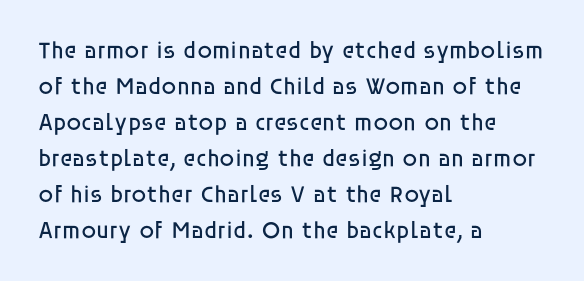
The image shows 24 px text type, upright; set left-aligned, normal line spacing (1.5x), normal letter spacing, not underlined.
